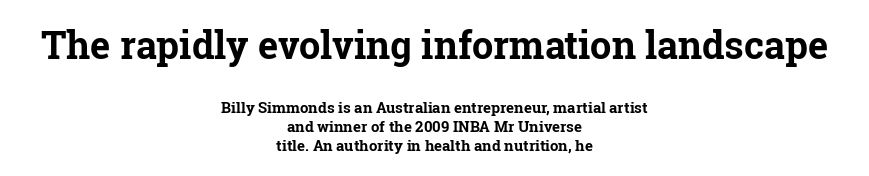
The image shows 38 px bold serif type, upright; set centered, normal line spacing (1.26x), normal letter spacing, not underlined; the first (top) block is 2.53x larger; low stroke contrast and a medium x-height.
